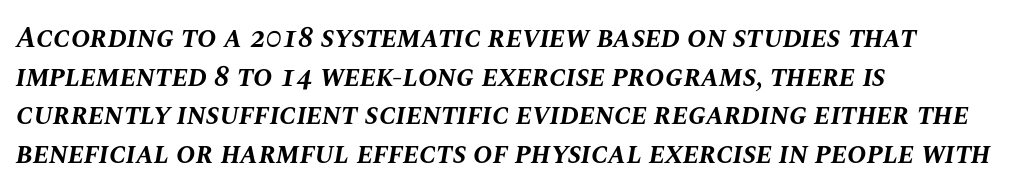
The image shows 29 px bold type, italic (leaning right); set left-aligned, normal line spacing (1.33x), normal letter spacing, not underlined; medium stroke contrast and a large x-height.
